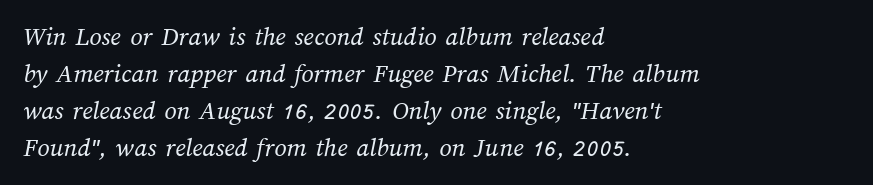
The passage shown is not underscored anywhere. The typesetter chose a ragged-right arrangement here. Letters have the restrained weight of plain body copy at most. Default kerning and tracking; the words read as compact shapes.
